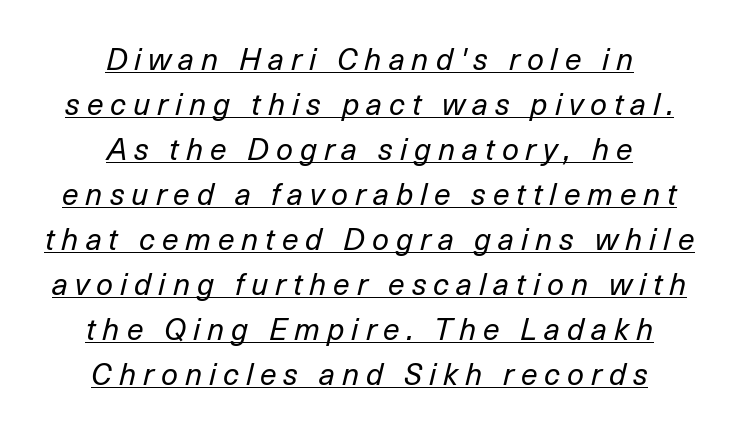
The lines in this sample share a center point and differ in where they start and stop. Caption: lettering with a line underneath. Spacing verdict: proportional, widths tailored to each character. How are the letters spaced? Widely, with obvious added tracking. The font is comparable to plain body text, perhaps lighter. This sample uses an oblique cut, with every glyph tilted off the vertical.
